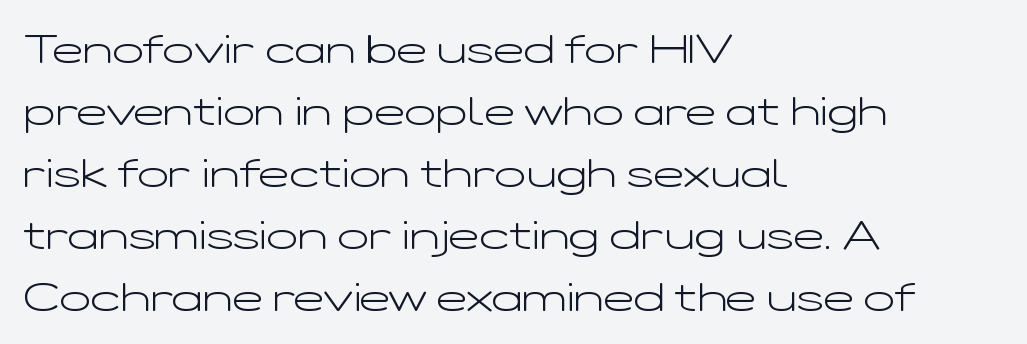
{"serif": "no", "italic": "no", "bold": "no", "weight": "light", "width": "wide", "stroke_contrast": "low", "x_height": "medium", "monospaced": "no", "underline": "no", "align": "left", "line_spacing": "normal", "line_spacing_ratio": 1.51, "letter_spacing": "normal", "letter_spacing_em": 0.0, "glyph_px": 41}
